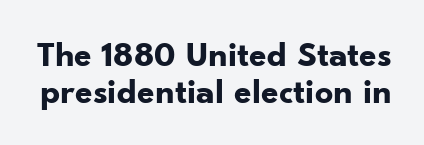
Letters rest on an invisible, unmarked baseline. Is this a fixed-width face? No — the glyphs have proportional, varying widths. Letter spacing: default. Quick note: not italic, upright. You can tell from the bare stems that sans-serif type was used.
